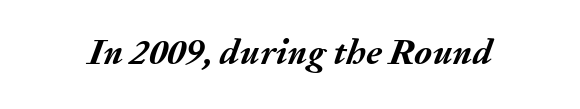
Q: Is the text bold? A: Yes.
Q: Is the text italic (slanted)? A: Yes, it leans right by about 20 degrees.
Q: Is the text underlined? A: No.
Q: Is the spacing between letters normal or unusually wide? A: Normal.
Q: Width (condensed, normal, or wide)? A: Normal.
Q: Stroke contrast? A: Medium.
Q: x-height? A: Medium.
Q: Monospaced? A: No.
